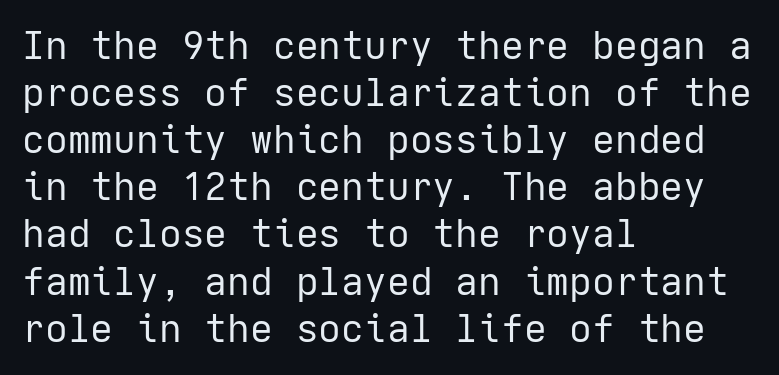
Decoration check: the copy has no underline. These lines keep a tight, regular rhythm from letter to letter. This is roman type, the default non-slanted kind. The lines in this sample share a left origin and differ only in where they stop.
